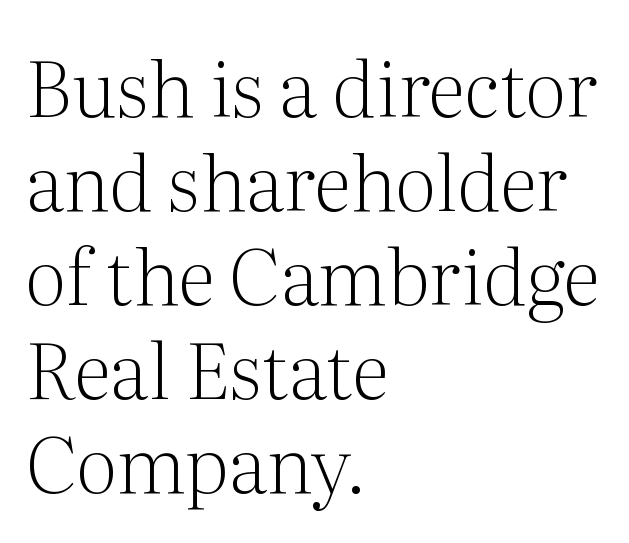
A roman cut, with each character standing at attention. Typeset ragged right — the left edge is the straight one. The type is set solid horizontally, with unmodified tracking. The cut favours lightness, reaching ordinary text weight at its darkest. Bare-footed words on every line.
